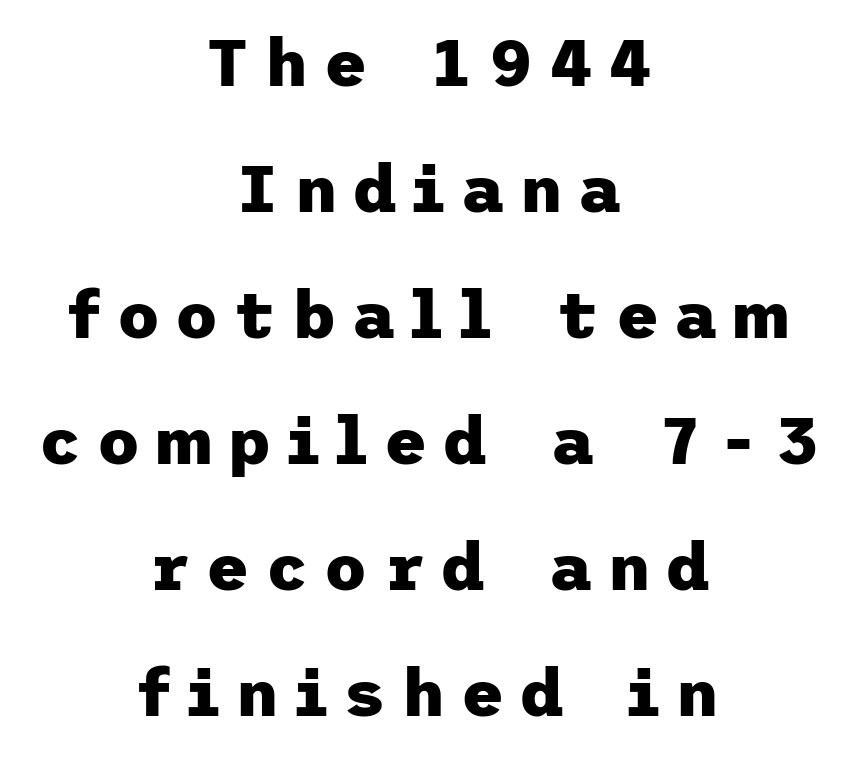
Q: Is the text bold? A: Yes.
Q: Is the text italic (slanted)? A: No, it is upright.
Q: Is the typeface a serif or a sans-serif typeface? A: Sans-serif.
Q: Is the text underlined? A: No.
Q: How is the paragraph aligned? A: Centered.
Q: Is the spacing between letters normal or unusually wide? A: Unusually wide.
Q: Is the spacing between lines tight, normal or loose? A: Loose.
Q: Width (condensed, normal, or wide)? A: Normal.
Q: Stroke contrast? A: Low.
Q: x-height? A: Medium.
